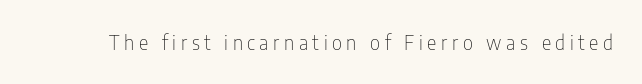
Quick note: not italic, upright. On a weight scale, this lands at 450 or below. This rendering widens character spacing well past its baseline value. Only glyphs here, with clear space below each row.
